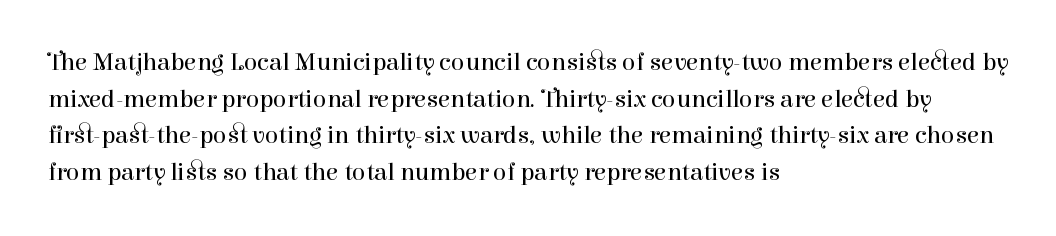
The image shows 25 px text type, upright; set left-aligned, normal line spacing (1.47x), normal letter spacing, not underlined.
